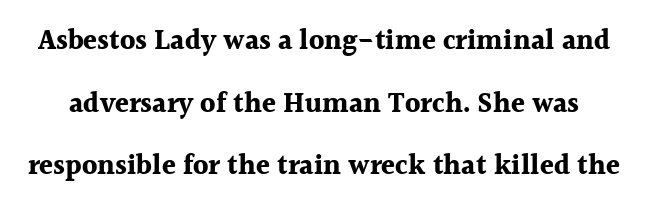
Q: Is the text bold? A: Yes.
Q: Is the text italic (slanted)? A: No, it is upright.
Q: Is the typeface a serif or a sans-serif typeface? A: Serif.
Q: Is the text underlined? A: No.
Q: Is the spacing between letters normal or unusually wide? A: Normal.
Q: Is the spacing between lines tight, normal or loose? A: Loose.
Q: Width (condensed, normal, or wide)? A: Normal.
Q: x-height? A: Medium.
Q: Monospaced? A: No.
